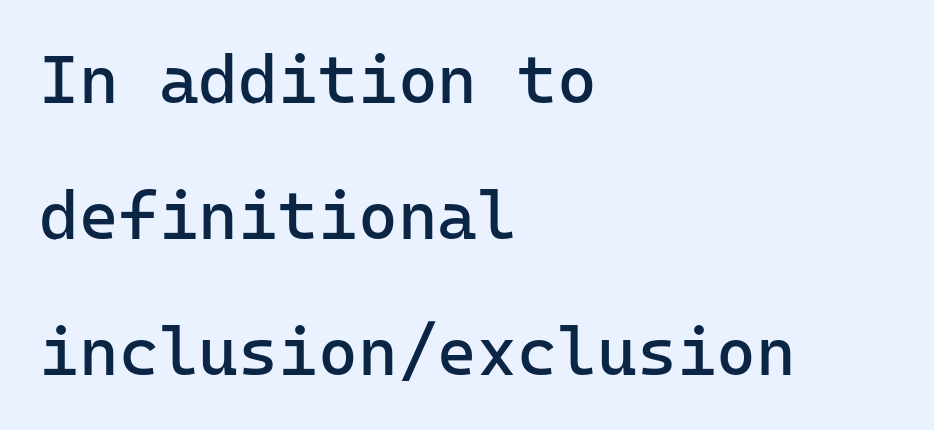
The image shows 68 px regular-weight sans-serif type, upright; set left-aligned, loose line spacing (2.0x), normal letter spacing, not underlined; low stroke contrast and a medium x-height.
